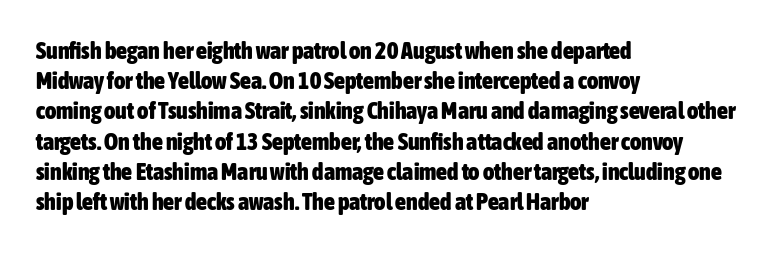
Q: Is the text bold? A: Yes.
Q: Is the text italic (slanted)? A: No, it is upright.
Q: Is the text underlined? A: No.
Q: How is the paragraph aligned? A: Left-aligned.
Q: Is the spacing between letters normal or unusually wide? A: Normal.
Q: Is the spacing between lines tight, normal or loose? A: Normal.
